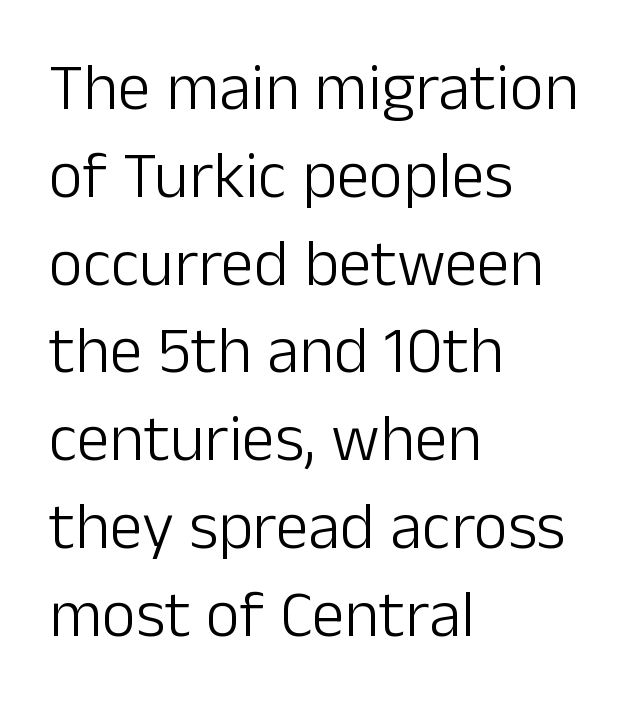
The image shows 66 px light sans-serif type, upright; set left-aligned, normal line spacing (1.33x), normal letter spacing, not underlined; low stroke contrast and a medium x-height.
